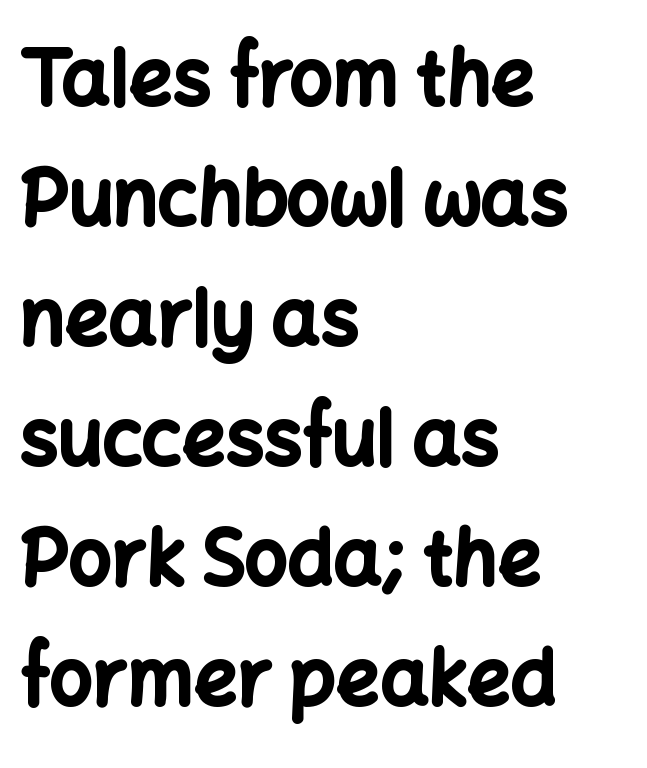
{"serif": "no", "italic": "no", "bold": "yes", "weight": "bold", "width": "normal", "stroke_contrast": "low", "x_height": "medium", "monospaced": "no", "underline": "no", "align": "left", "line_spacing": "normal", "line_spacing_ratio": 1.58, "letter_spacing": "normal", "letter_spacing_em": 0.0, "glyph_px": 76}
